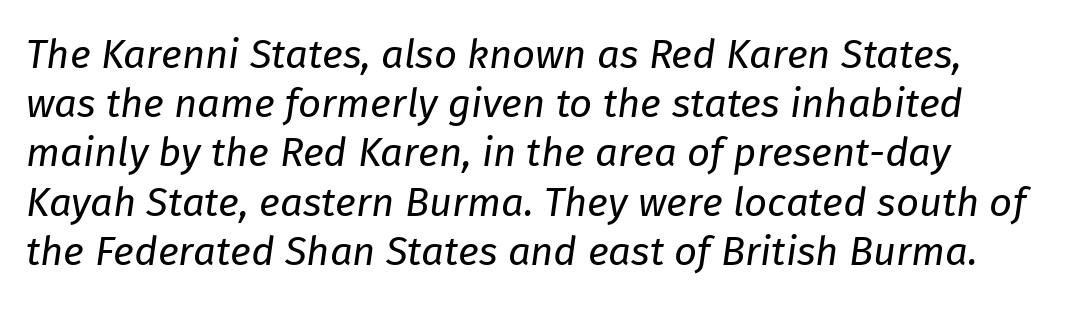
The image shows 40 px regular-weight type, italic (leaning right); set line spacing 1.23x, normal letter spacing, not underlined; low stroke contrast and a medium x-height.
